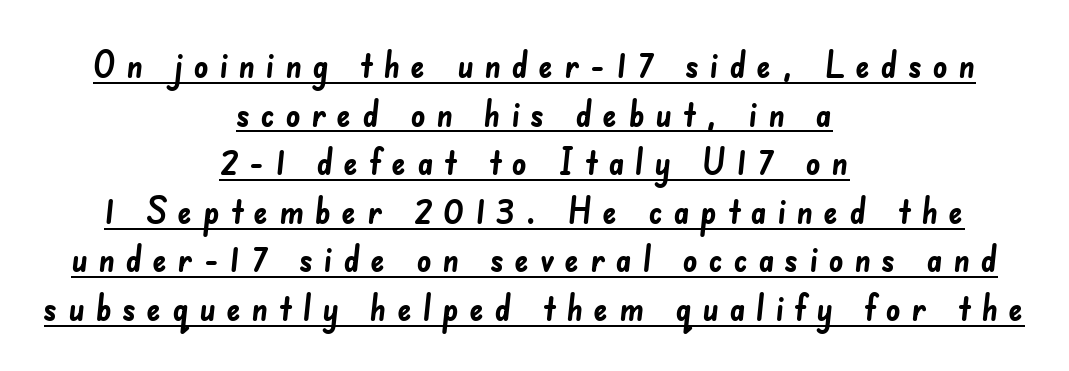
Q: Is the text bold? A: Yes.
Q: Is the typeface a serif or a sans-serif typeface? A: Sans-serif.
Q: Is the text underlined? A: Yes.
Q: How is the paragraph aligned? A: Centered.
Q: Is the spacing between letters normal or unusually wide? A: Unusually wide.
Q: Is the spacing between lines tight, normal or loose? A: Normal.
Q: Width (condensed, normal, or wide)? A: Normal.
Q: Stroke contrast? A: Low.
Q: x-height? A: Small.
Q: Monospaced? A: No.
